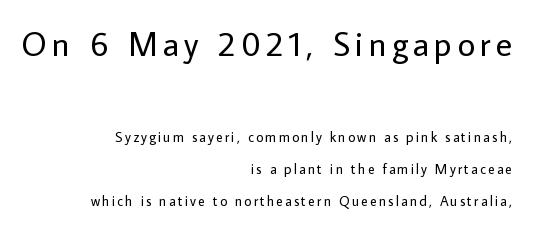
Compare the two chunks: the upper has the greater cap height. Line ends are locked; line starts wander. You could fit nearly another row in the gap between these rows. The face used here is proportionally spaced, like ordinary book or web type. Type style note: lacks serifs. Descenders are the only things crossing below the line.
